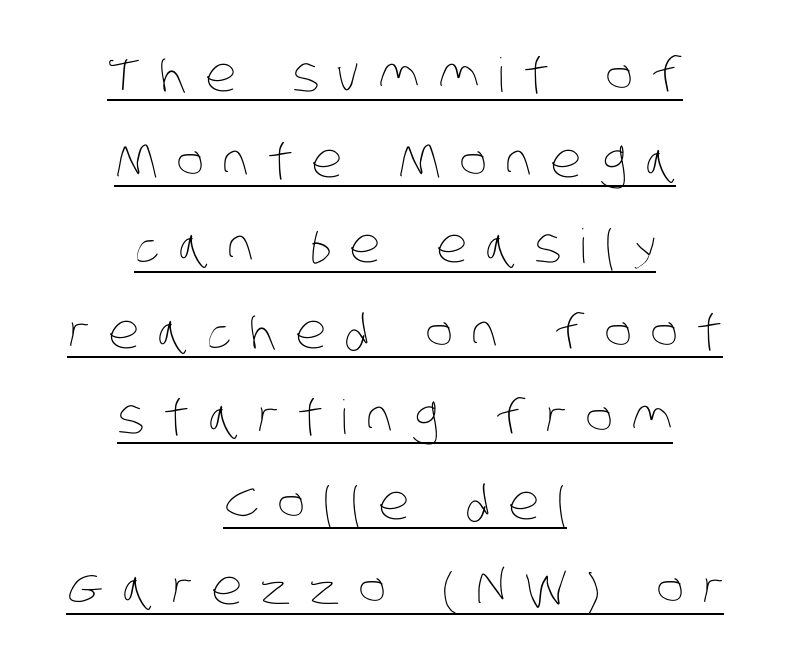
Descenders here cross a horizontal rule under the line. Display-style spreading of the glyphs; the letterfit is very open. These lines are rendered in a variable-pitch font. Nothing heavy about these letters — not bold at all. The compositor balanced each line on the midline.
